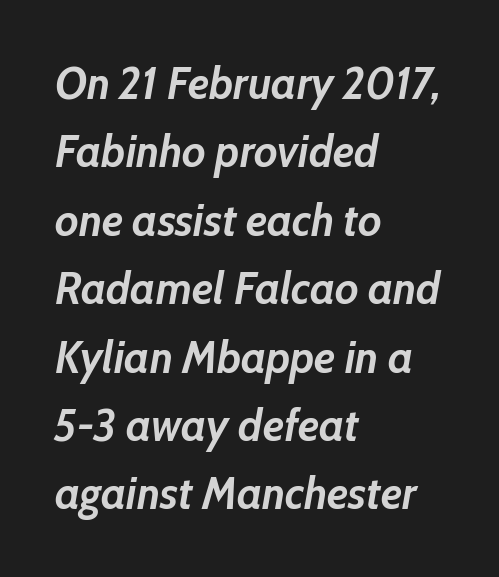
{"italic": "yes", "lean": "right", "slant_degrees": 10, "bold": "yes", "weight": "semibold", "width": "normal", "stroke_contrast": "low", "x_height": "medium", "monospaced": "no", "underline": "no", "align": "left", "line_spacing": "normal", "line_spacing_ratio": 1.52, "letter_spacing": "normal", "letter_spacing_em": 0.0, "glyph_px": 45}
